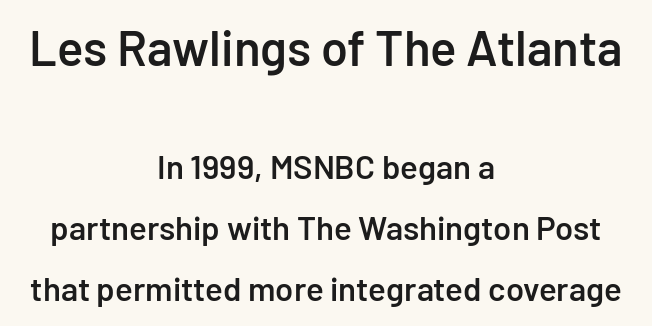
Q: Is the text bold? A: Semi-bold.
Q: Is the text italic (slanted)? A: No, it is upright.
Q: Is the typeface a serif or a sans-serif typeface? A: Sans-serif.
Q: Is the text underlined? A: No.
Q: How is the paragraph aligned? A: Centered.
Q: Is the spacing between letters normal or unusually wide? A: Normal.
Q: Which block of text is set in a larger size, the first (top) or the second (bottom)? A: The first (top) one.
Q: Width (condensed, normal, or wide)? A: Normal.
Q: Stroke contrast? A: Low.
Q: x-height? A: Medium.
Q: Monospaced? A: No.
